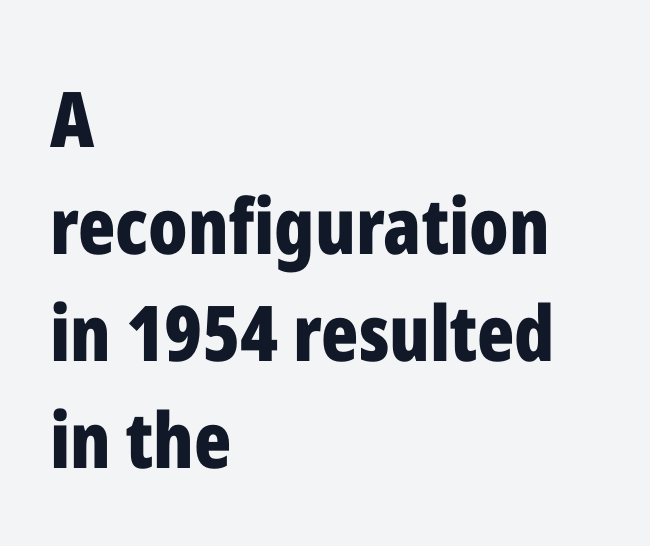
The typesetting leans heavy: a genuine bold. These lines stack with their left ends in a neat column. The strip under each line holds only bare page. Letter spacing: default. The leading is moderate, giving the passage an even texture. Check where the strokes stop: nothing finishes them off — pure sans.
